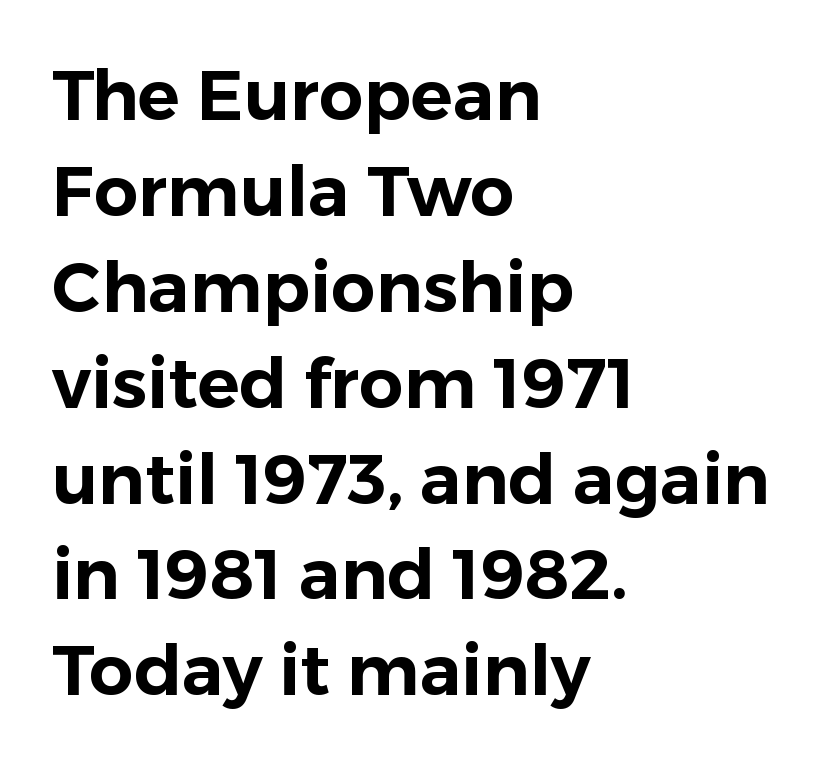
{"serif": "no", "italic": "no", "width": "normal", "stroke_contrast": "low", "x_height": "medium", "monospaced": "no", "underline": "no", "align": "left", "line_spacing": "normal", "line_spacing_ratio": 1.37, "letter_spacing": "normal", "letter_spacing_em": 0.0, "glyph_px": 70}
